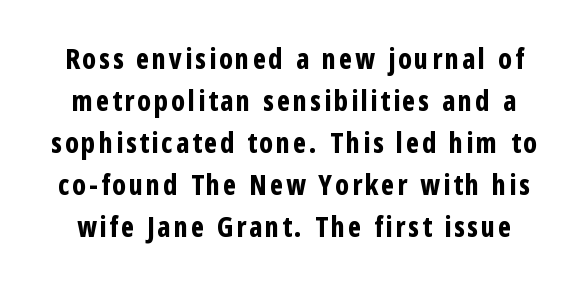
{"serif": "no", "italic": "no", "bold": "yes", "weight": "bold", "width": "condensed", "stroke_contrast": "low", "x_height": "medium", "monospaced": "no", "underline": "no", "line_spacing": "normal", "line_spacing_ratio": 1.5, "glyph_px": 28}
